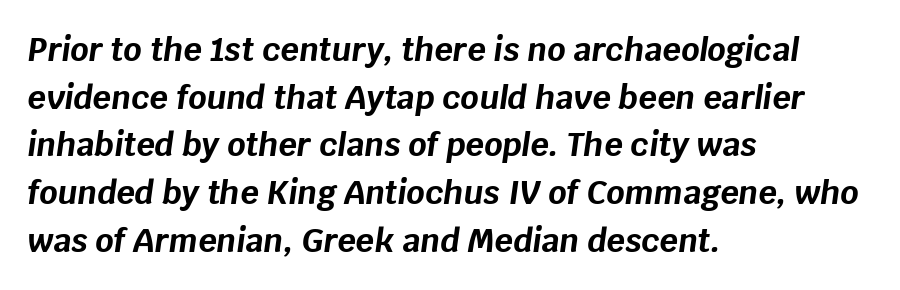
Looks like regular typesetting: each glyph gets only the width it needs. Whoever set this chose a conventional vertical rhythm. These words are printed bold, with thick strokes throughout. A bare baseline throughout the passage. In terms of posture, this sample is oblique. You could call the tracking neutral — neither tight nor loose.
